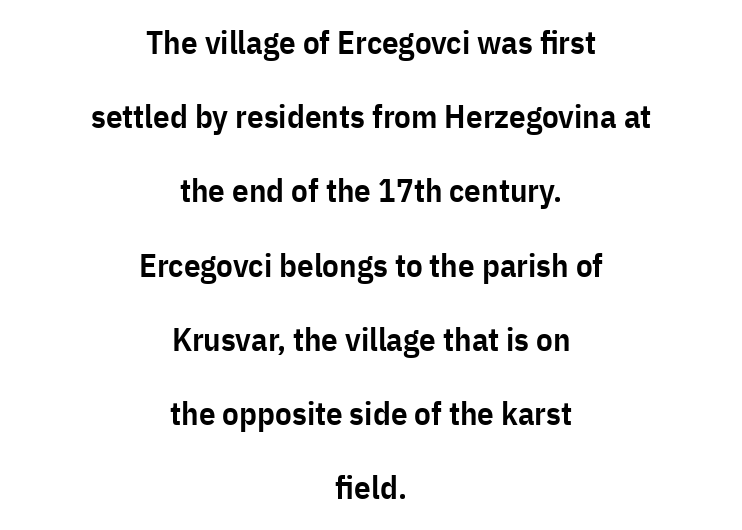
Q: Is the text bold? A: Semi-bold.
Q: Is the text italic (slanted)? A: No, it is upright.
Q: Is the typeface a serif or a sans-serif typeface? A: Sans-serif.
Q: Is the text underlined? A: No.
Q: How is the paragraph aligned? A: Centered.
Q: Is the spacing between letters normal or unusually wide? A: Normal.
Q: Is the spacing between lines tight, normal or loose? A: Loose.
Q: Width (condensed, normal, or wide)? A: Condensed.
Q: Stroke contrast? A: Low.
Q: x-height? A: Medium.
Q: Monospaced? A: No.
